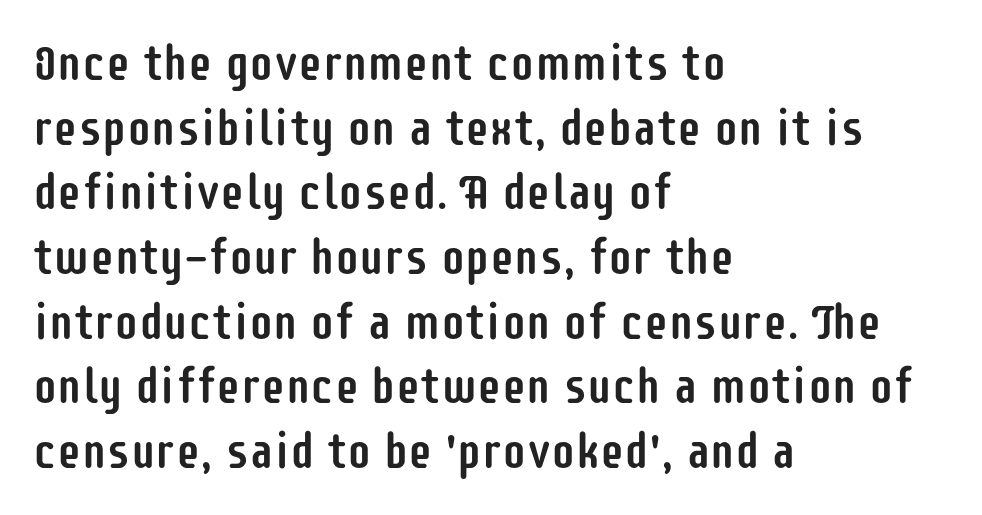
The image shows 49 px condensed sans-serif type, upright; set left-aligned, normal line spacing (1.32x), normal letter spacing, not underlined; low stroke contrast and a large x-height.
